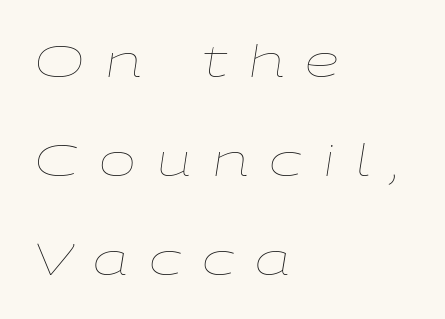
{"italic": "yes", "lean": "right", "slant_degrees": 9, "bold": "no", "weight": "thin", "width": "wide", "stroke_contrast": "low", "x_height": "medium", "monospaced": "no", "underline": "no", "align": "left", "line_spacing": "loose", "line_spacing_ratio": 2.25, "letter_spacing": "wide", "letter_spacing_em": 0.47, "glyph_px": 44}
